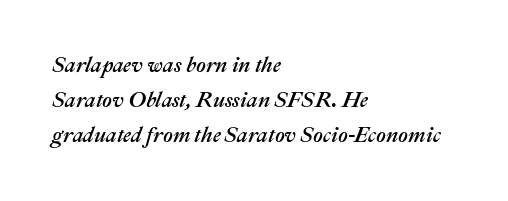
The horizontal fit of the characters is conventional and even. Slant detected: the letters are inclined. The designer left line spacing at the default. Anything drawn beneath the words? Only blank space. All the whitespace from short lines collects on the right.
